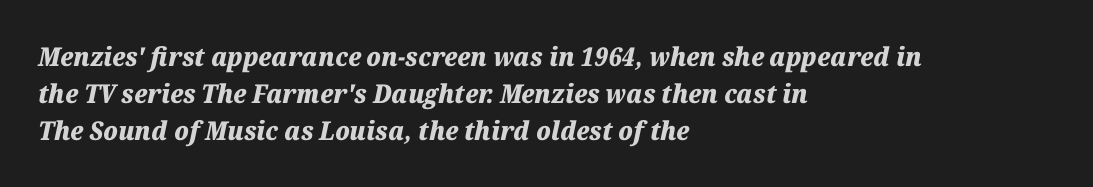
The image shows 26 px bold type, italic (leaning right); set left-aligned, normal line spacing (1.43x), normal letter spacing, not underlined.
